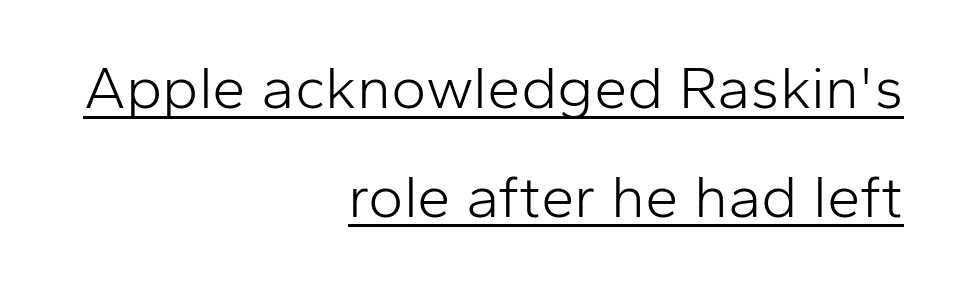
The letters look calm and open, with moderate or lighter stems. Tracking here is standard; glyphs follow each other at the usual distance. This sample uses an upright cut, with every glyph sitting square on the baseline. Reading down the block, your eye finds every line finishing at a fixed right position. The glyphs are accompanied by a horizontal stroke just below them. Look at the bottom of the vertical strokes: they stop flat, with no serifs.
